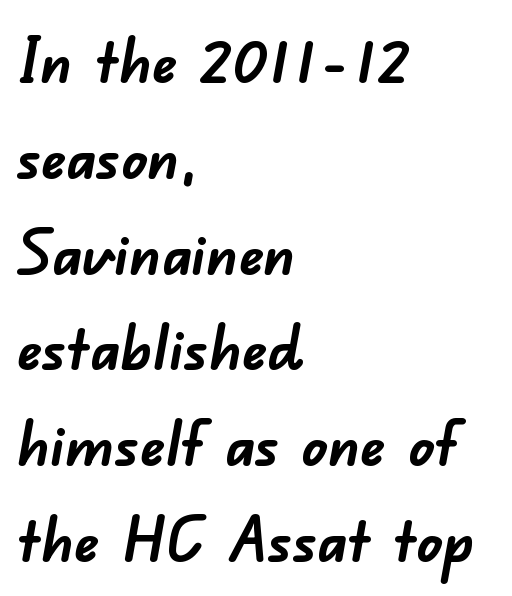
Each new line begins a customary step beneath the previous one. Does extra space separate the letters? No, they use regular spacing. Observe the absence of serifs on each vertical stroke in this sample. The paragraph shown leans on its left margin. Here the designer chose a conventional face with non-uniform glyph widths. Type without underlining.
